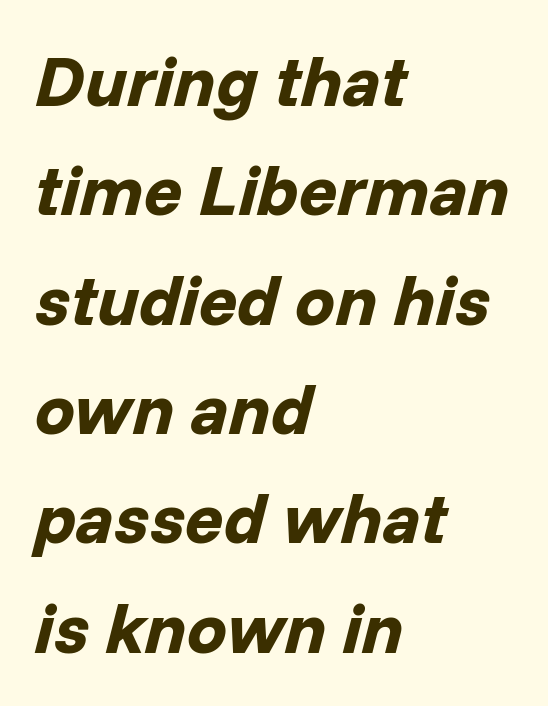
The image shows 71 px bold type, italic (leaning right); set left-aligned, normal line spacing (1.54x), normal letter spacing, not underlined; low stroke contrast and a medium x-height.
